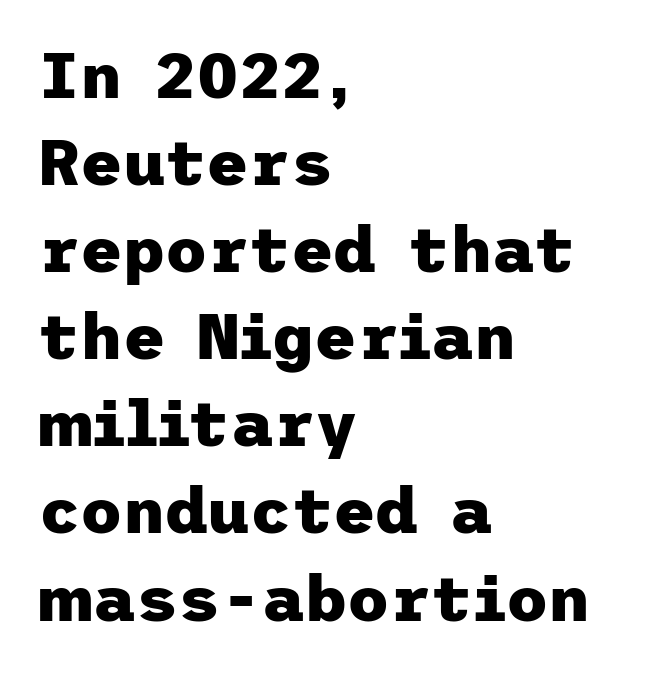
Descenders are the only things crossing below the line. Every character sits straight up, as roman type does. Line beginnings align vertically; line endings do not. The type family on display is of the sans-serif kind. In terms of leading, this rendering sits right in the middle. The characters look thick and weighty, a clear bold.
